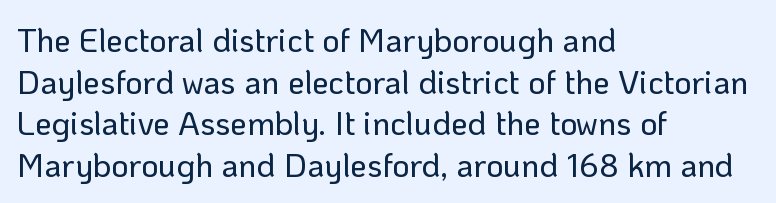
Q: Is the text italic (slanted)? A: No, it is upright.
Q: Is the typeface a serif or a sans-serif typeface? A: Sans-serif.
Q: Is the text underlined? A: No.
Q: How is the paragraph aligned? A: Left-aligned.
Q: Is the spacing between letters normal or unusually wide? A: Normal.
Q: Is the spacing between lines tight, normal or loose? A: Normal.
Q: Width (condensed, normal, or wide)? A: Normal.
Q: Stroke contrast? A: Low.
Q: x-height? A: Medium.
Q: Monospaced? A: No.
